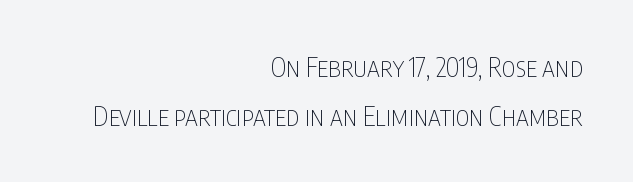
The baseline area is clear. In CSS terms this would be text-align: right. Is the stroke heavy? The answer is a plain regular-or-lighter. Unlike italic type, these characters show no tilt at all. Each word holds together tightly as a unit, with standard inter-letter gaps.
